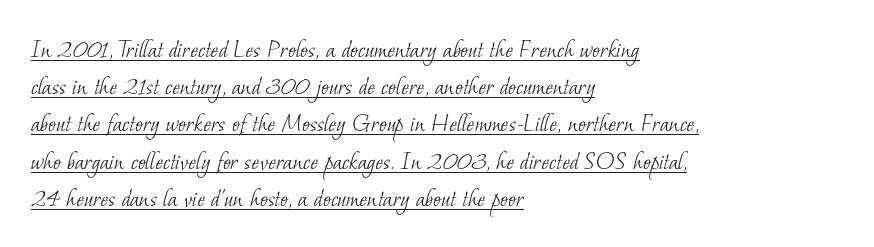
Q: Is the text bold? A: No.
Q: Is the text underlined? A: Yes.
Q: How is the paragraph aligned? A: Left-aligned.
Q: Is the spacing between letters normal or unusually wide? A: Normal.
Q: Is the spacing between lines tight, normal or loose? A: Normal.
